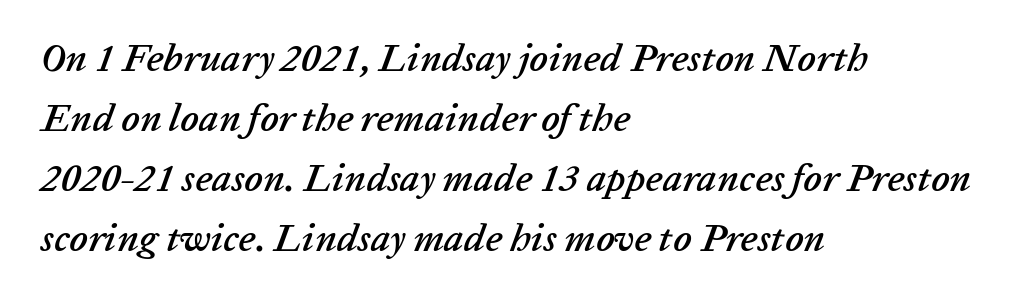
Q: Is the text italic (slanted)? A: Yes, it leans right by about 20 degrees.
Q: Is the text underlined? A: No.
Q: How is the paragraph aligned? A: Left-aligned.
Q: Is the spacing between letters normal or unusually wide? A: Normal.
Q: Is the spacing between lines tight, normal or loose? A: Normal.
Q: Width (condensed, normal, or wide)? A: Normal.
Q: Stroke contrast? A: Low.
Q: x-height? A: Medium.
Q: Monospaced? A: No.
